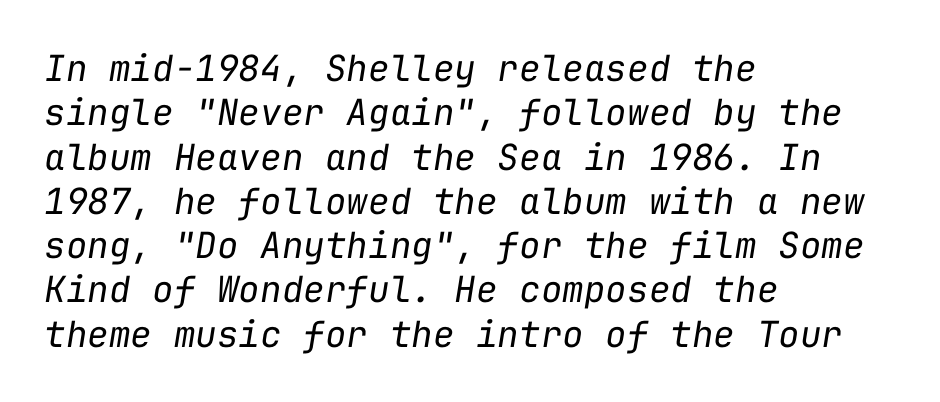
The words here are not underlined. No extra tracking has been applied to these lines. Notice how the stems are inclined rather than vertical — that's the hallmark of italics. The rendering uses typewriter-style spacing with identical character cells. No heavy texture on the line: the type isn't bold.
